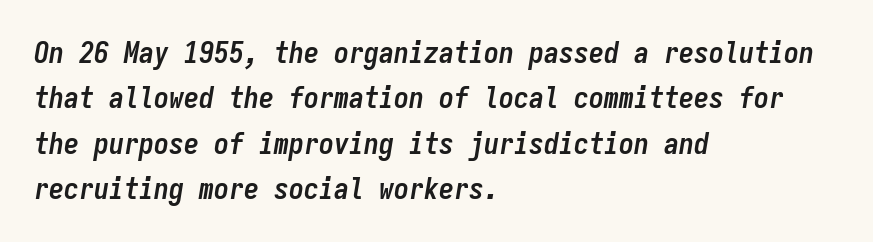
Q: Is the text bold? A: Yes.
Q: Is the text italic (slanted)? A: Yes, it leans right by about 9 degrees.
Q: Is the text underlined? A: No.
Q: How is the paragraph aligned? A: Left-aligned.
Q: Is the spacing between letters normal or unusually wide? A: Normal.
Q: Is the spacing between lines tight, normal or loose? A: Normal.
Q: Width (condensed, normal, or wide)? A: Condensed.
Q: Stroke contrast? A: Low.
Q: x-height? A: Medium.
Q: Monospaced? A: Yes.
